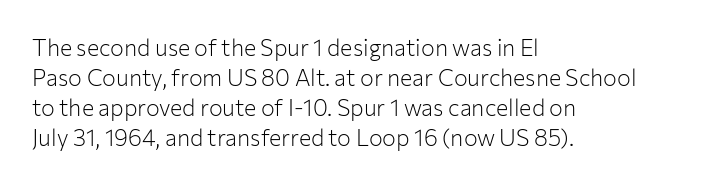
Teacher's note: observe the even left margin — that is flush-left alignment. Does extra space separate the letters? No, they use regular spacing. In terms of posture, this sample is upright. The glyphs are unaccompanied by any horizontal stroke below them. The lines sit at an ordinary, default distance from one another.
